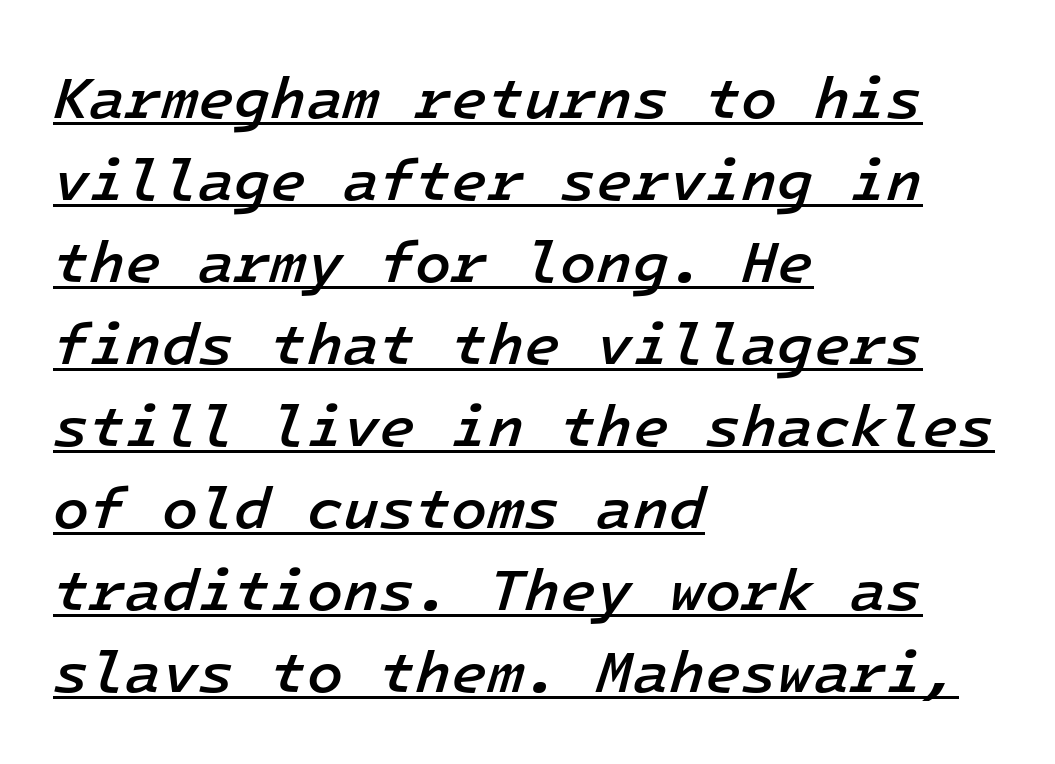
The image shows 59 px semibold type, italic (leaning right), monospaced; set left-aligned, normal line spacing (1.39x), normal letter spacing, underlined; low stroke contrast and a medium x-height.
